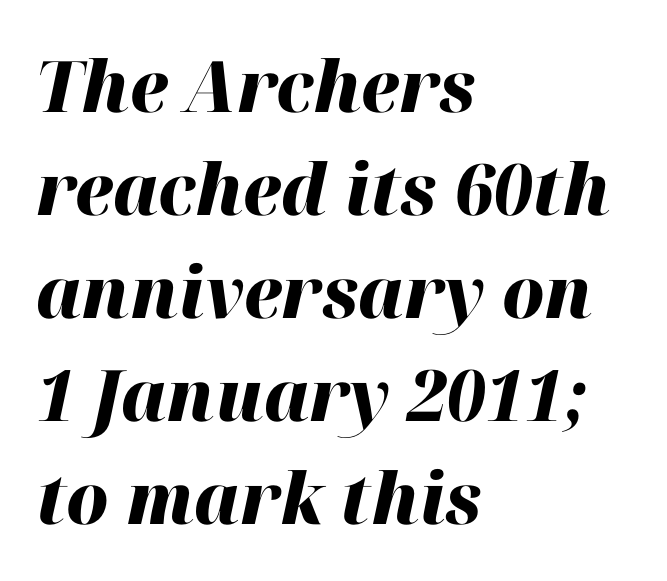
The image shows 71 px heavy type, italic (leaning right); set left-aligned, normal line spacing (1.45x), normal letter spacing, not underlined; high stroke contrast and a medium x-height.
